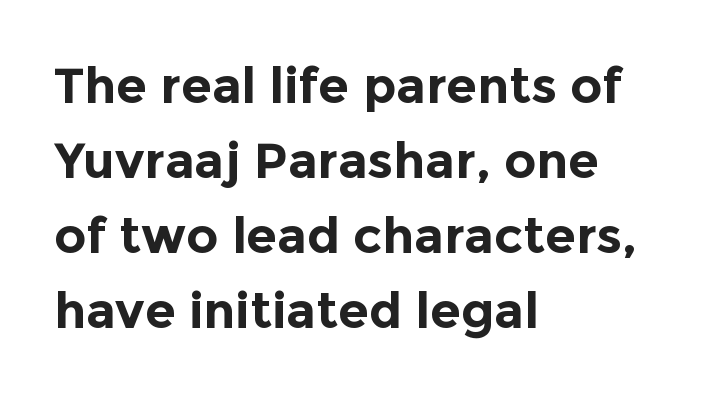
Character widths vary here, with narrow letters taking less room than wide ones. The letters stand straight up with perfectly vertical stems. Plain, unruled lines of type. Thick stems and heavy bowls — unmistakably bold. There is no visible air inserted between adjacent glyphs.
